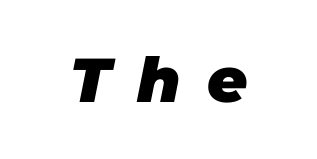
Q: Is the text bold? A: Yes.
Q: Is the text italic (slanted)? A: Yes, it leans right by about 11 degrees.
Q: Is the text underlined? A: No.
Q: Is the spacing between letters normal or unusually wide? A: Unusually wide.
Q: Width (condensed, normal, or wide)? A: Normal.
Q: Stroke contrast? A: Low.
Q: x-height? A: Large.
Q: Monospaced? A: No.
